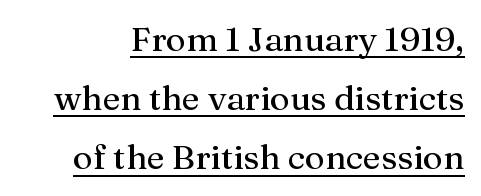
{"serif": "yes", "italic": "no", "width": "normal", "stroke_contrast": "medium", "x_height": "medium", "monospaced": "no", "underline": "yes", "line_spacing_ratio": 1.74, "letter_spacing": "normal", "letter_spacing_em": 0.0, "glyph_px": 34}
